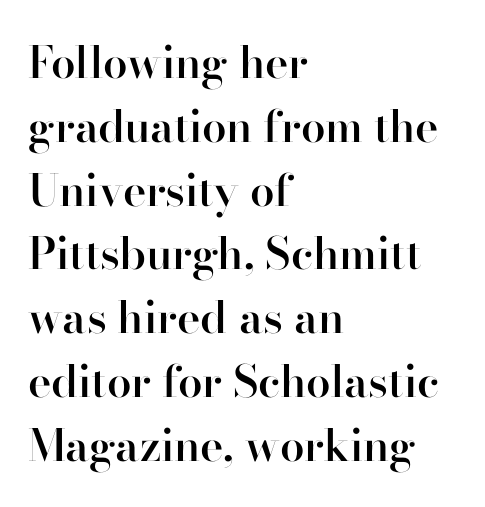
{"serif": "yes", "italic": "no", "bold": "semi", "weight": "semibold", "width": "normal", "stroke_contrast": "high", "x_height": "small", "monospaced": "no", "underline": "no", "align": "left", "line_spacing": "normal", "line_spacing_ratio": 1.45, "letter_spacing": "normal", "letter_spacing_em": 0.0, "glyph_px": 44}
